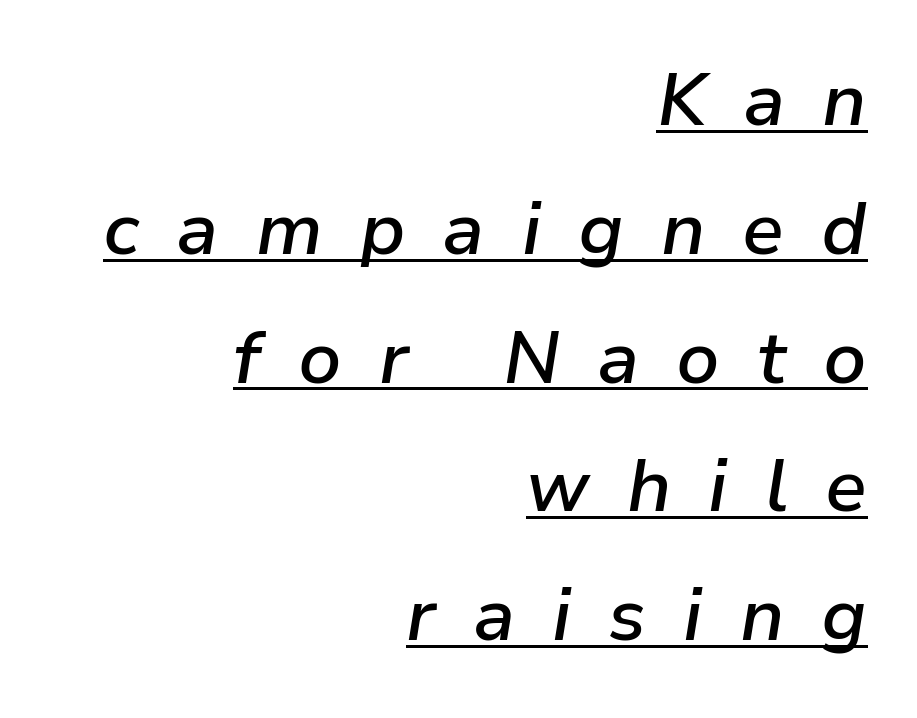
Summary of weight: moderately heavy, a semibold. Each line ends at the same right margin while the left side varies. Style check: oblique. The glyphs are accompanied by a horizontal stroke just below them. Does extra space separate the letters? Yes, quite a lot of it. Think of a printed novel: that variable character pitch is what you see here.
